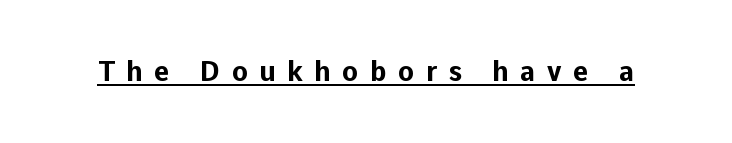
The image shows 27 px bold type, upright; set unusually wide letter spacing (+0.42 em), underlined.
